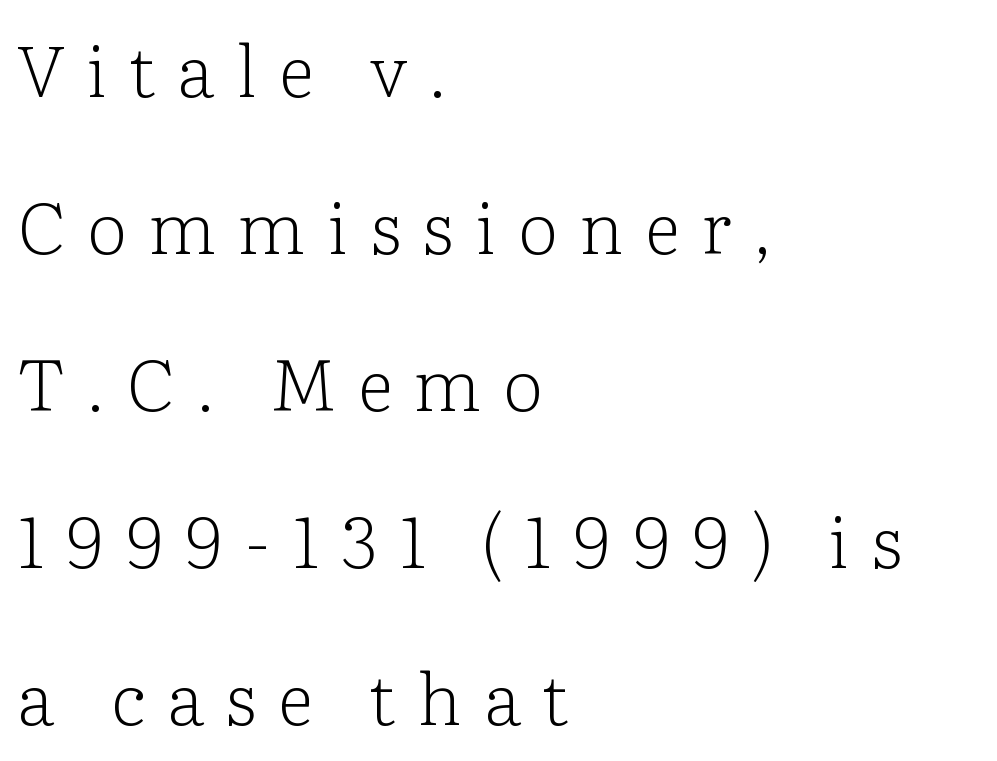
Q: Is the text bold? A: No.
Q: Is the text italic (slanted)? A: No, it is upright.
Q: Is the typeface a serif or a sans-serif typeface? A: Serif.
Q: Is the text underlined? A: No.
Q: How is the paragraph aligned? A: Left-aligned.
Q: Is the spacing between letters normal or unusually wide? A: Unusually wide.
Q: Is the spacing between lines tight, normal or loose? A: Loose.
Q: Width (condensed, normal, or wide)? A: Normal.
Q: Stroke contrast? A: Low.
Q: x-height? A: Medium.
Q: Monospaced? A: No.
